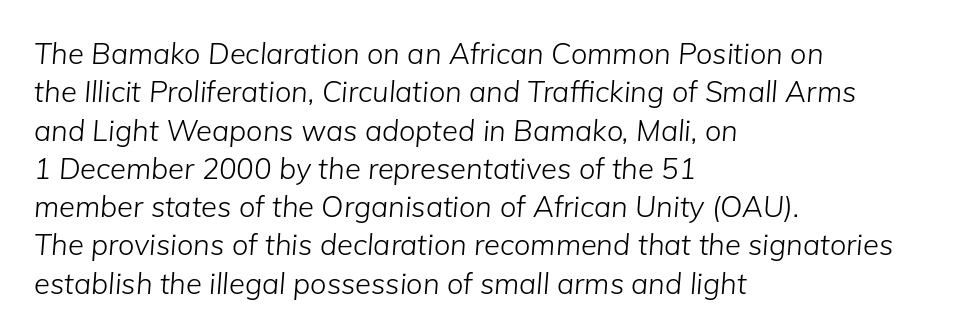
One glance says typical: line gaps are just what's usual. Caption: standard tracking, unaltered. The font is comparable to plain body text, perhaps lighter. These lines are set flush left with a ragged right edge.
